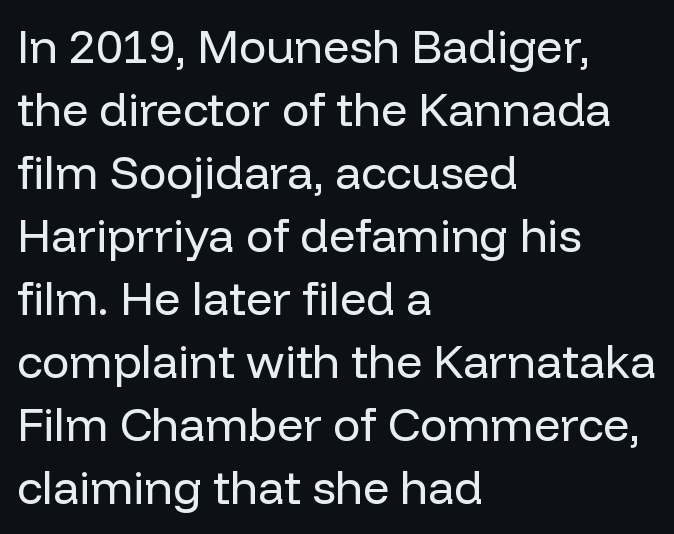
{"serif": "no", "italic": "no", "bold": "no", "weight": "regular", "width": "normal", "stroke_contrast": "low", "x_height": "medium", "monospaced": "no", "underline": "no", "align": "left", "line_spacing": "normal", "line_spacing_ratio": 1.37, "letter_spacing": "normal", "letter_spacing_em": 0.0, "glyph_px": 46}
